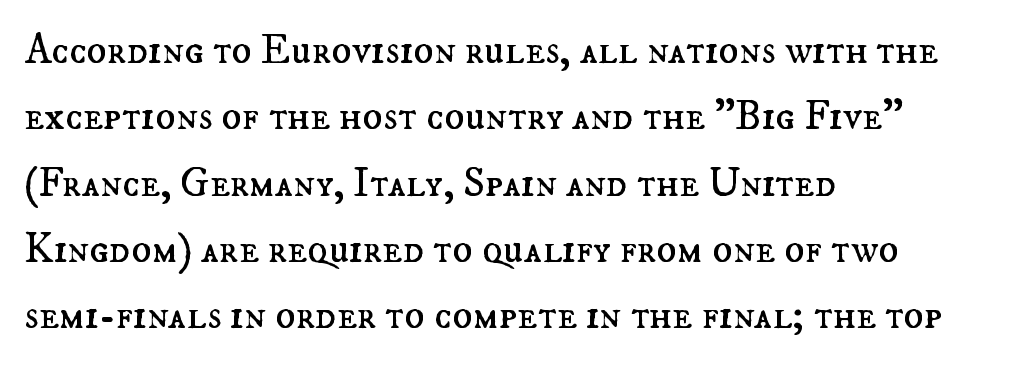
The image shows 42 px regular-weight type, upright; set left-aligned, normal line spacing (1.58x), normal letter spacing, not underlined; medium stroke contrast and a small x-height.
